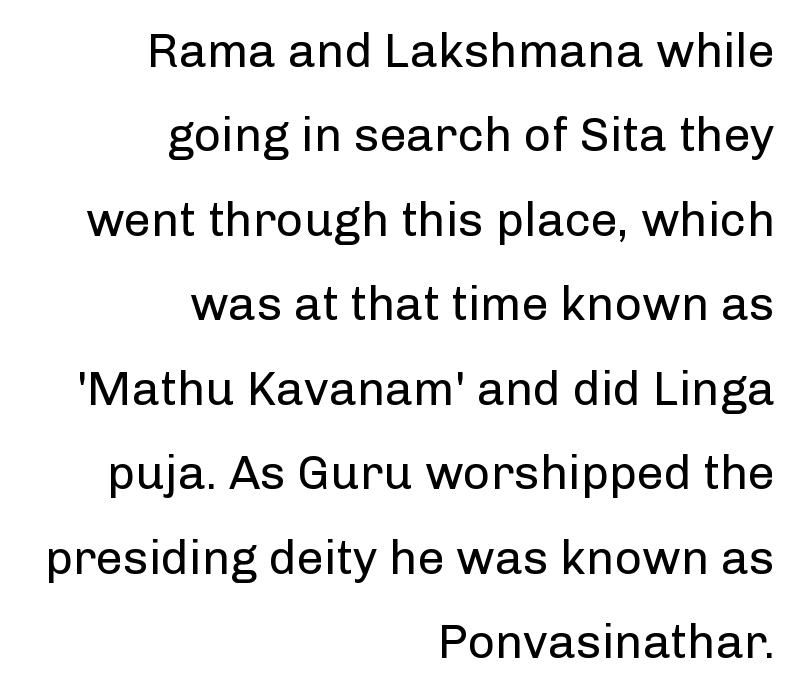
Heft: none added — not bold. Decoration check: the copy has no underline. In terms of letterspacing, this is plain default setting. Posture: vertical. The passage is arranged like a letterhead date or caption credit — flush right. This sample has the flowing, uneven cadence of proportional lettering.
